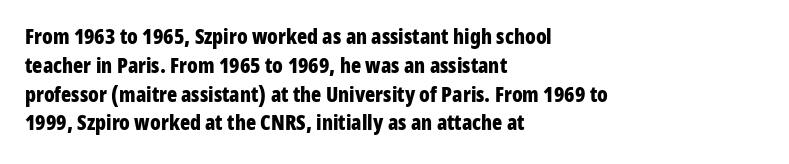
Q: Is the text bold? A: Yes.
Q: Is the text italic (slanted)? A: No, it is upright.
Q: Is the text underlined? A: No.
Q: How is the paragraph aligned? A: Left-aligned.
Q: Is the spacing between letters normal or unusually wide? A: Normal.
Q: Is the spacing between lines tight, normal or loose? A: Normal.
